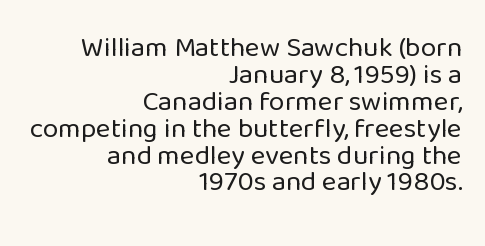
{"serif": "no", "italic": "no", "bold": "no", "weight": "regular", "width": "normal", "stroke_contrast": "low", "x_height": "medium", "monospaced": "no", "underline": "no", "align": "right", "line_spacing": "tight", "line_spacing_ratio": 0.96, "letter_spacing": "normal", "letter_spacing_em": 0.0, "glyph_px": 28}
